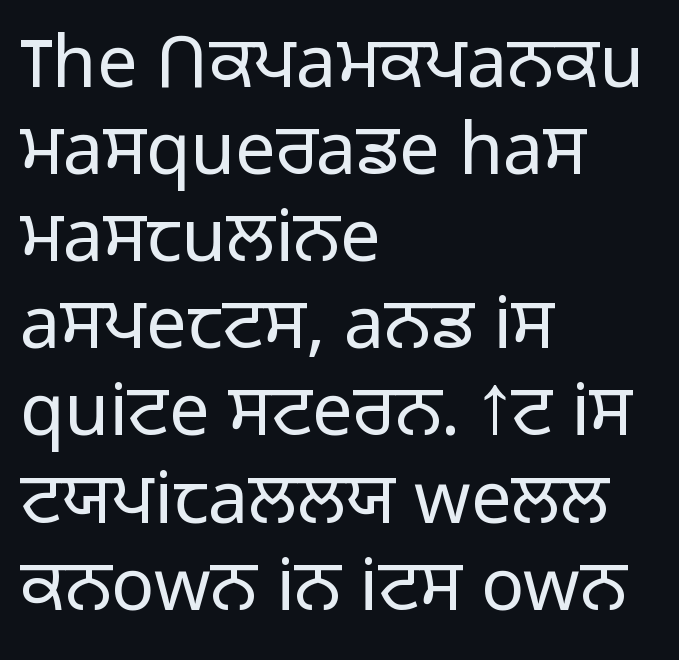
The image shows 72 px light sans-serif type, upright; set left-aligned, line spacing 1.21x, normal letter spacing, not underlined; low stroke contrast and a medium x-height.
